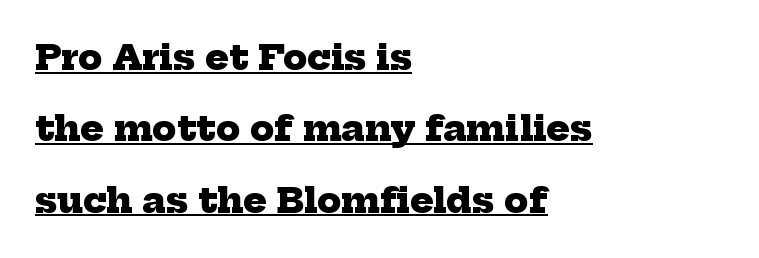
The face used here is proportionally spaced, like ordinary book or web type. Underlined type. The sample has been set heavy, in full bold. Check where the strokes stop: tiny serifs finish them off. In terms of leading, this rendering errs on the spacious side.
